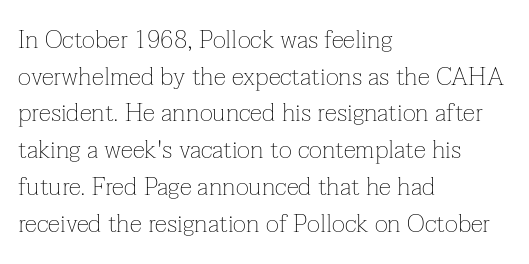
Weight: in the light-to-regular range. In CSS terms this would be text-align: left. The letters stand straight up with perfectly vertical stems. Each new line begins a customary step beneath the previous one. Characters follow at the spacing the type designer built in.
